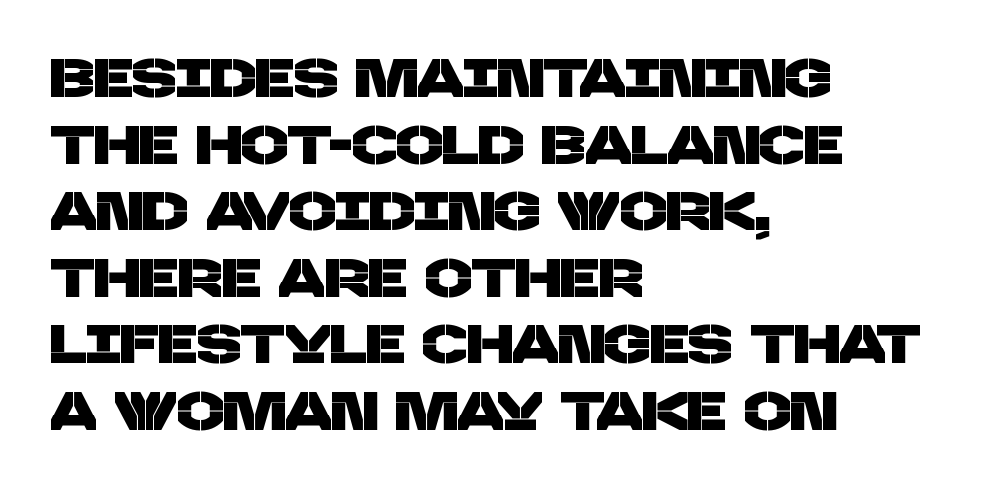
The image shows 55 px sans-serif type; set left-aligned, line spacing 1.21x, normal letter spacing, not underlined; low stroke contrast and a large x-height.
